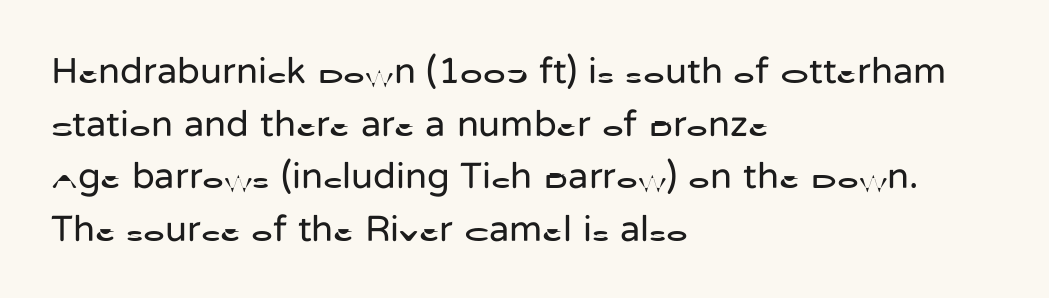
The image shows 37 px regular-weight sans-serif type, upright; set left-aligned, normal line spacing (1.42x), normal letter spacing, not underlined; low stroke contrast and a medium x-height.
